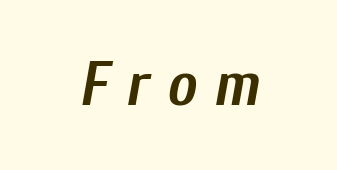
The image shows 63 px semibold, condensed type, italic (leaning right); set unusually wide letter spacing (+0.28 em), not underlined; low stroke contrast and a medium x-height.
